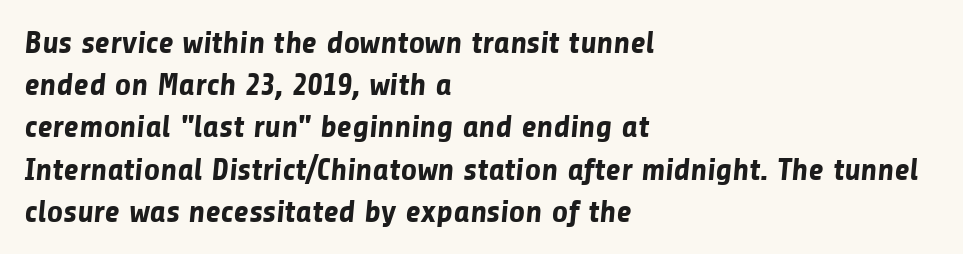
{"serif": "no", "bold": "yes", "weight": "bold", "width": "normal", "stroke_contrast": "low", "x_height": "medium", "monospaced": "no", "underline": "no", "align": "left", "line_spacing": "normal", "line_spacing_ratio": 1.32, "letter_spacing": "normal", "letter_spacing_em": 0.0, "glyph_px": 32}
